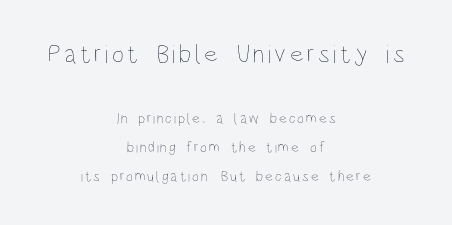
{"italic": "no", "bold": "no", "underline": "no", "align": "center", "line_spacing": "loose", "line_spacing_ratio": 1.91, "larger_block": "first", "size_ratio": 1.73, "glyph_px": 26}
